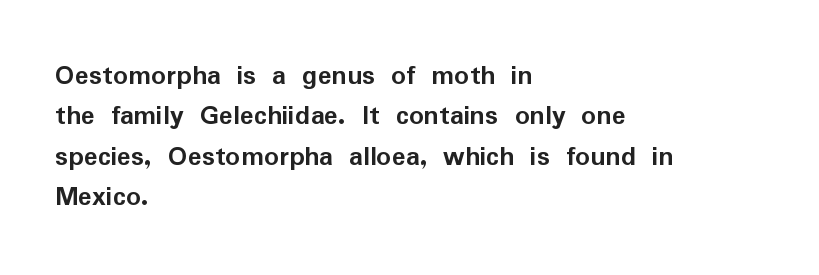
Q: Is the text bold? A: Yes.
Q: Is the text italic (slanted)? A: No, it is upright.
Q: Is the typeface a serif or a sans-serif typeface? A: Sans-serif.
Q: Is the text underlined? A: No.
Q: How is the paragraph aligned? A: Left-aligned.
Q: Is the spacing between letters normal or unusually wide? A: Normal.
Q: Is the spacing between lines tight, normal or loose? A: Normal.
Q: Width (condensed, normal, or wide)? A: Normal.
Q: Stroke contrast? A: Low.
Q: x-height? A: Medium.
Q: Monospaced? A: No.
